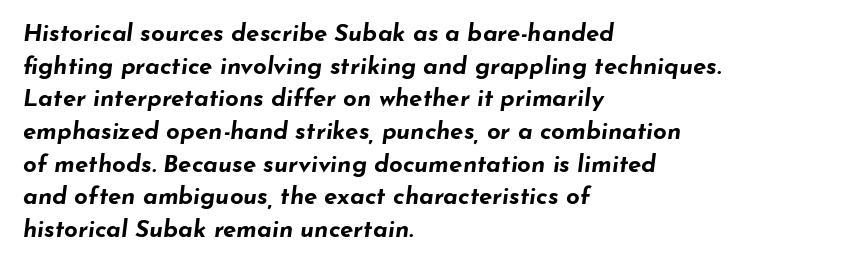
{"italic": "yes", "lean": "right", "slant_degrees": 7, "bold": "yes", "underline": "no", "align": "left", "line_spacing": "normal", "line_spacing_ratio": 1.36, "letter_spacing": "normal", "letter_spacing_em": 0.0, "glyph_px": 24}
